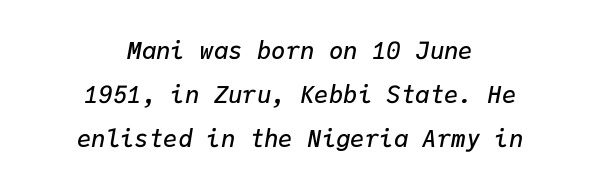
{"italic": "yes", "lean": "right", "slant_degrees": 9, "bold": "semi", "underline": "no", "align": "center", "line_spacing_ratio": 1.83, "letter_spacing": "normal", "letter_spacing_em": 0.0, "glyph_px": 24}
